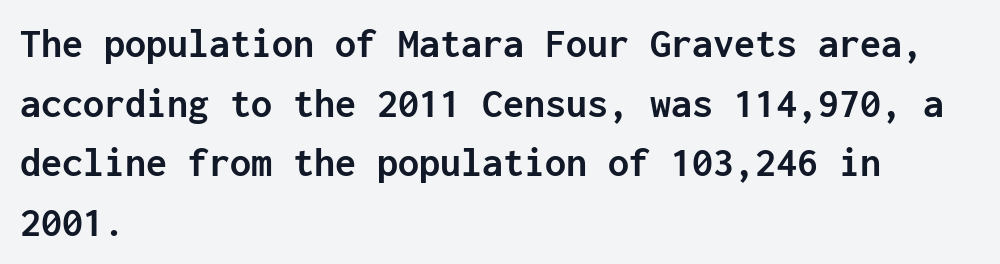
These lines keep a tight, regular rhythm from letter to letter. The foot of each line stays bare and open. This block has exactly the height ordinary leading produces. The letters march in equal steps, a hallmark of fixed-pitch type. Set as a true bold cut, around the 700 mark. Is there any slant? The stems are plumb.
